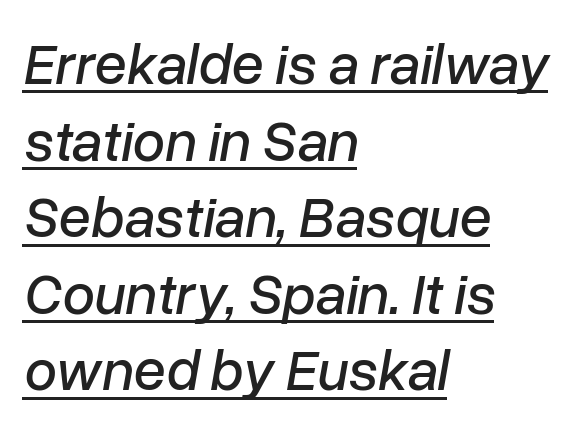
The lettering tilts uniformly, giving the passage an italic look. Is this a fixed-width face? No — the glyphs have proportional, varying widths. How would I describe the line gaps? Plain and ordinary. The rendering uses the underline text-decoration. Is the letter spacing exaggerated? No — it looks like the ordinary default.
